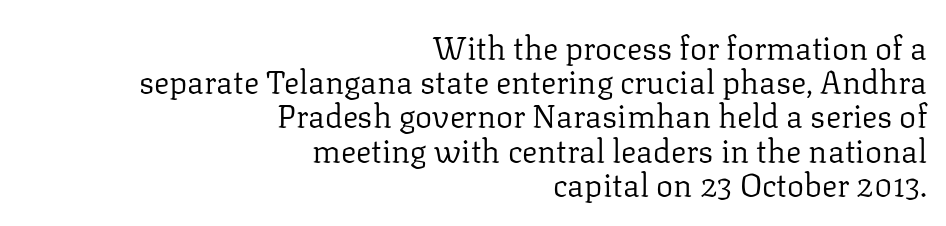
{"serif": "yes", "italic": "no", "bold": "no", "weight": "regular", "width": "normal", "stroke_contrast": "low", "x_height": "medium", "monospaced": "no", "underline": "no", "align": "right", "line_spacing": "tight", "line_spacing_ratio": 1.07, "letter_spacing": "normal", "letter_spacing_em": 0.0, "glyph_px": 32}
